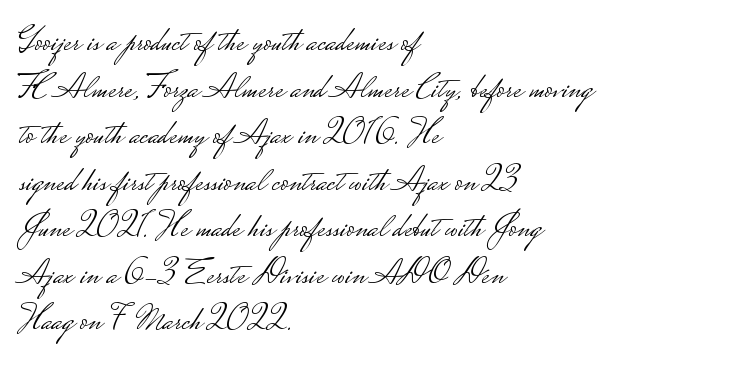
Q: Is the text bold? A: No.
Q: Is the text italic (slanted)? A: Yes.
Q: Is the typeface a serif or a sans-serif typeface? A: Sans-serif.
Q: Is the text underlined? A: No.
Q: How is the paragraph aligned? A: Left-aligned.
Q: Is the spacing between letters normal or unusually wide? A: Normal.
Q: Is the spacing between lines tight, normal or loose? A: Normal.
Q: Width (condensed, normal, or wide)? A: Wide.
Q: Stroke contrast? A: Low.
Q: Monospaced? A: No.
